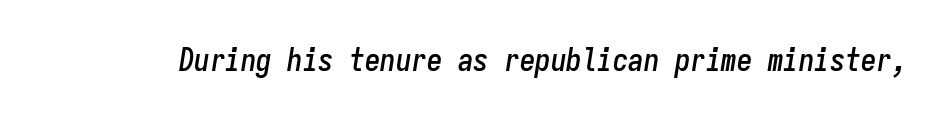
{"italic": "yes", "lean": "right", "slant_degrees": 9, "width": "condensed", "stroke_contrast": "low", "x_height": "medium", "monospaced": "yes", "underline": "no", "letter_spacing": "normal", "letter_spacing_em": 0.0, "glyph_px": 31}
